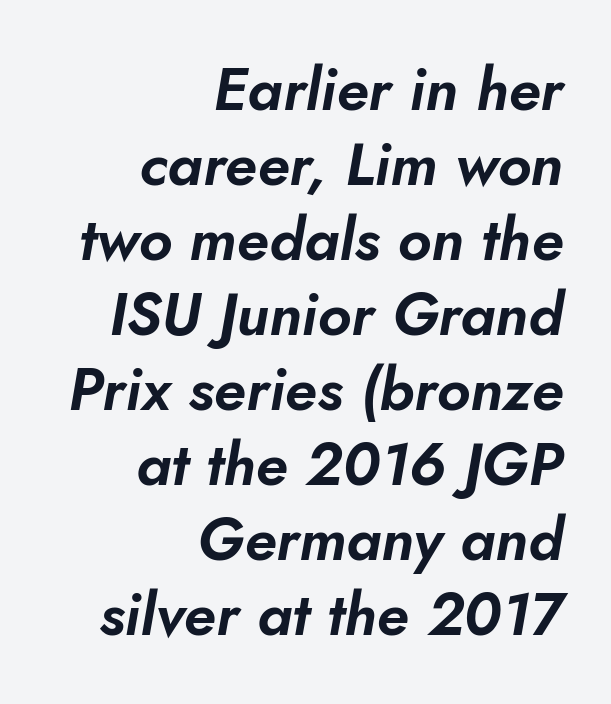
The image shows 60 px text type, italic (leaning right); set right-aligned, normal line spacing (1.25x), normal letter spacing, not underlined; low stroke contrast and a small x-height.
